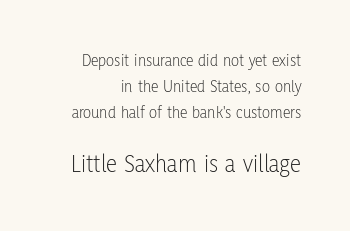
The image shows 25 px text type, upright; set right-aligned, normal line spacing (1.54x), normal letter spacing, not underlined; the second (bottom) block is 1.47x larger.
